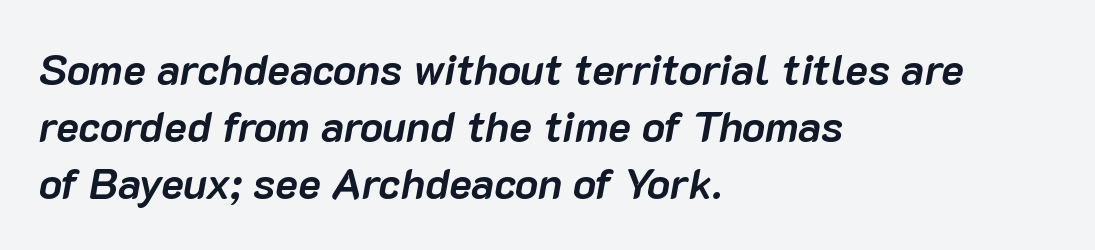
Q: Is the text bold? A: Yes.
Q: Is the text italic (slanted)? A: Yes, it leans right by about 10 degrees.
Q: Is the text underlined? A: No.
Q: How is the paragraph aligned? A: Left-aligned.
Q: Is the spacing between letters normal or unusually wide? A: Normal.
Q: Is the spacing between lines tight, normal or loose? A: Normal.
Q: Width (condensed, normal, or wide)? A: Normal.
Q: Stroke contrast? A: Low.
Q: x-height? A: Medium.
Q: Monospaced? A: No.
